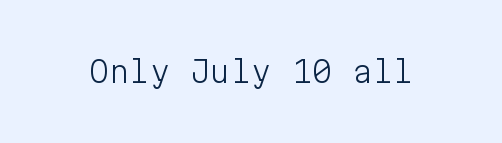
Underline: absent. Summary of weight: not heavy and not bold. Rendered with straight, roman letterforms. Between one letter and the next there's only the usual sliver of space.
